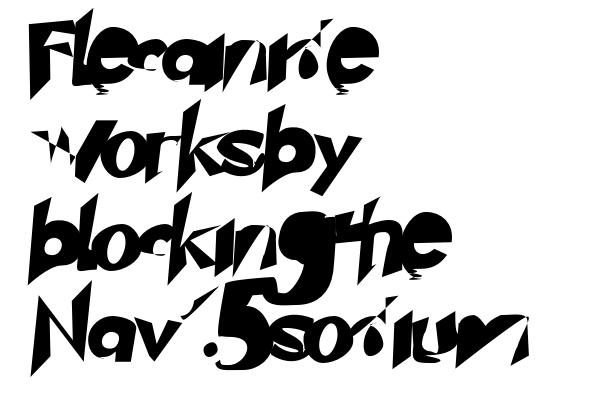
The image shows 67 px sans-serif type; set left-aligned, normal line spacing (1.38x), normal letter spacing, not underlined; low stroke contrast and a small x-height.
